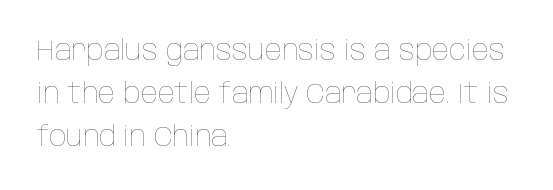
Each row of text sits above clean, open space. Standard letterfit; no display-style spreading of the glyphs. Unlike italic type, these characters show no tilt at all. Ink coverage per letter is moderate at most. The passage is arranged the way most books set body copy — flush left. The rendering uses natural spacing where letterforms have individual widths.
